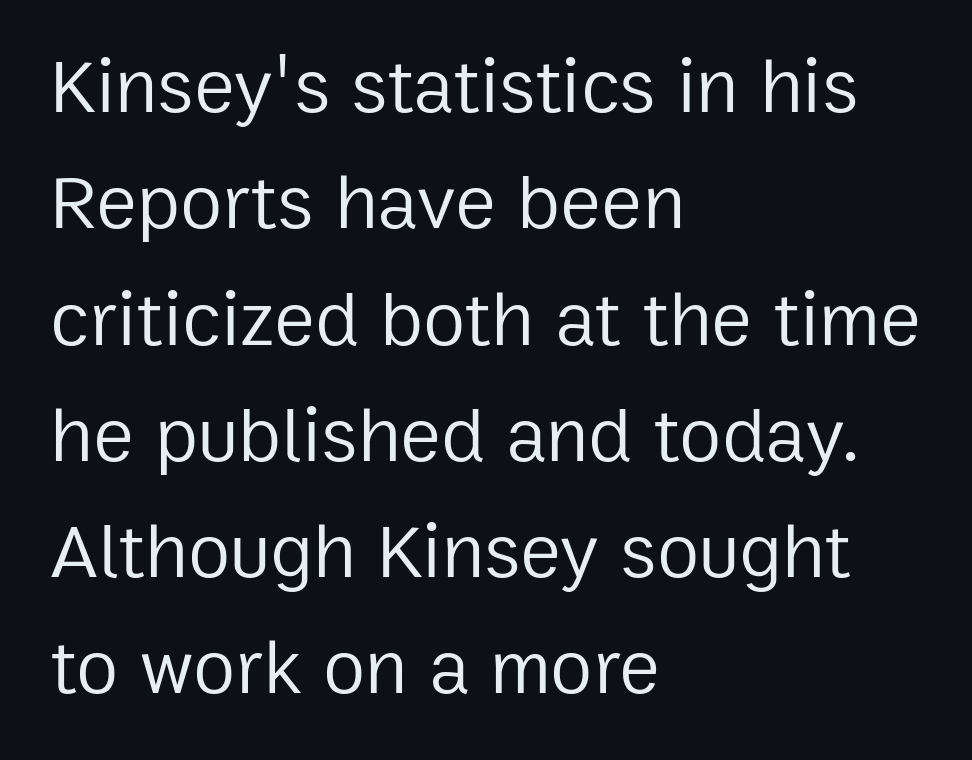
{"serif": "no", "italic": "no", "bold": "no", "weight": "regular", "width": "normal", "stroke_contrast": "low", "x_height": "medium", "monospaced": "no", "underline": "no", "align": "left", "line_spacing": "normal", "line_spacing_ratio": 1.51, "letter_spacing": "normal", "letter_spacing_em": 0.0, "glyph_px": 77}
